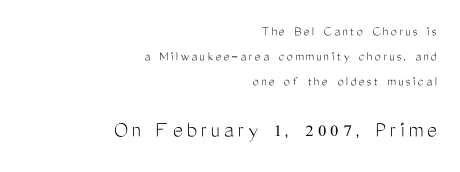
{"italic": "no", "bold": "no", "underline": "no", "align": "right", "line_spacing_ratio": 1.78, "larger_block": "second", "size_ratio": 1.71, "glyph_px": 24}
